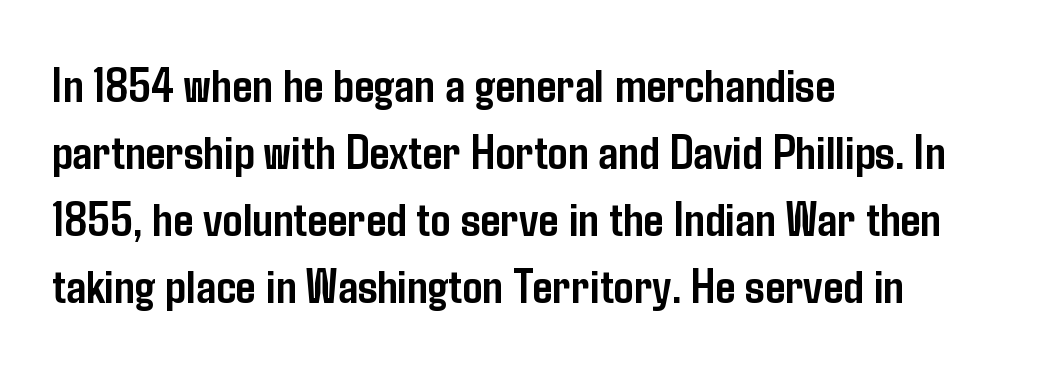
{"serif": "no", "italic": "no", "bold": "yes", "weight": "semibold", "width": "condensed", "stroke_contrast": "low", "x_height": "medium", "monospaced": "no", "underline": "no", "align": "left", "line_spacing": "normal", "line_spacing_ratio": 1.34, "letter_spacing": "normal", "letter_spacing_em": 0.0, "glyph_px": 50}
